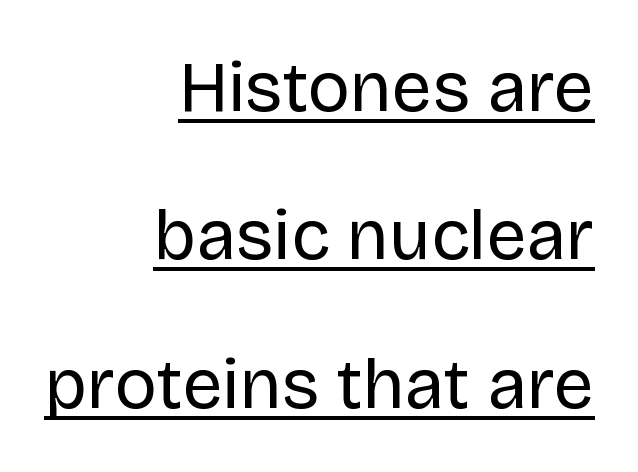
A typesetter would call this leading open, well beyond the default. This rendering leaves character spacing at its baseline value. Looks like someone drew a line under every word here. Italic: no, the glyphs are upright roman. These lines are set flush right with a ragged left edge. Proportional: the letters do not fall into vertical columns.
